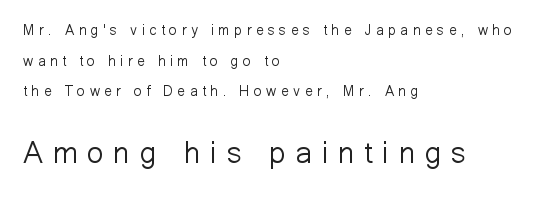
The image shows 30 px light sans-serif type, upright; set left-aligned, loose line spacing (2.18x), unusually wide letter spacing (+0.32 em), not underlined; the second (bottom) block is 2.14x larger; low stroke contrast and a medium x-height.
